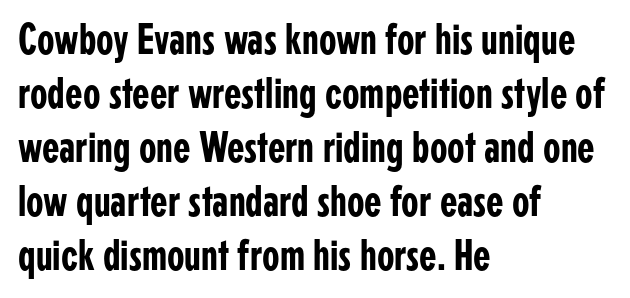
{"serif": "no", "italic": "no", "width": "condensed", "stroke_contrast": "low", "x_height": "medium", "monospaced": "no", "underline": "no", "align": "left", "line_spacing_ratio": 1.2, "letter_spacing": "normal", "letter_spacing_em": 0.0, "glyph_px": 45}
